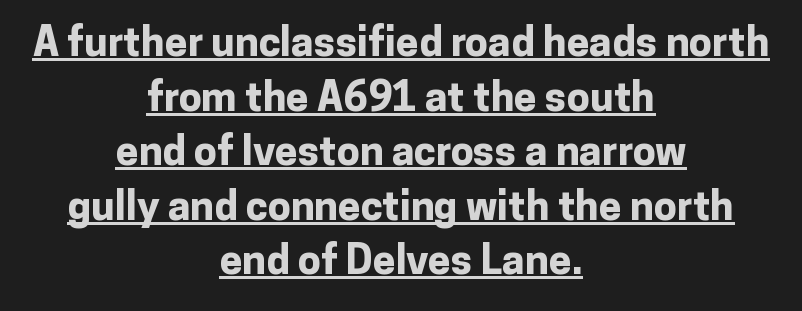
Q: Is the text bold? A: Yes.
Q: Is the text italic (slanted)? A: No, it is upright.
Q: Is the typeface a serif or a sans-serif typeface? A: Sans-serif.
Q: Is the text underlined? A: Yes.
Q: How is the paragraph aligned? A: Centered.
Q: Is the spacing between letters normal or unusually wide? A: Normal.
Q: Is the spacing between lines tight, normal or loose? A: Normal.
Q: Width (condensed, normal, or wide)? A: Normal.
Q: Stroke contrast? A: Low.
Q: x-height? A: Medium.
Q: Monospaced? A: No.
